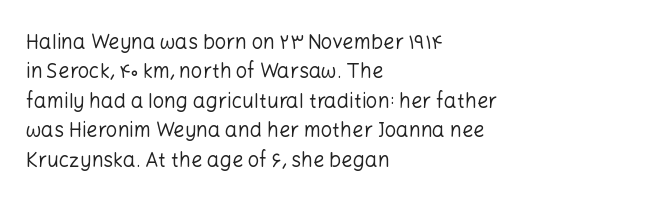
Look at the tracking — it's just the regular setting, nothing added. This sample keeps an unexceptional amount of space between lines. A typesetter would mark this as roman, not italic. Each row of text sits above clean, open space. Ink coverage per letter is moderate at most. This rendering uses left alignment, leaving the right contour irregular.
